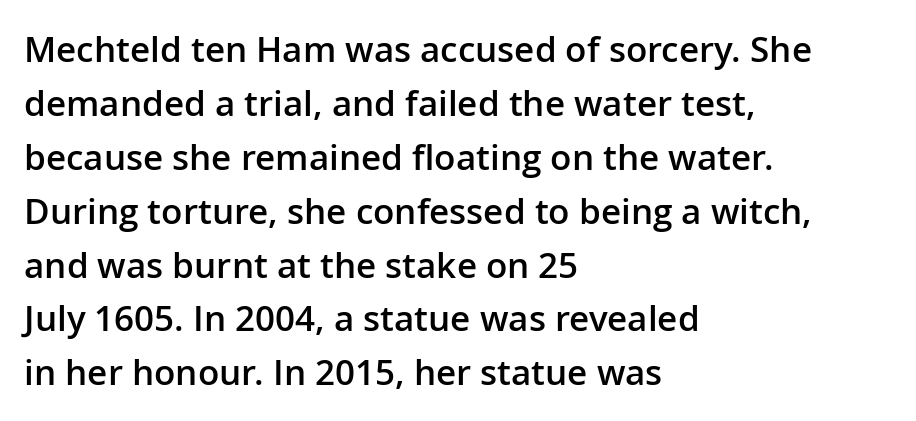
{"serif": "no", "italic": "no", "bold": "semi", "weight": "semibold", "width": "normal", "stroke_contrast": "low", "x_height": "medium", "monospaced": "no", "underline": "no", "align": "left", "line_spacing": "normal", "line_spacing_ratio": 1.54, "letter_spacing": "normal", "letter_spacing_em": 0.0, "glyph_px": 35}
